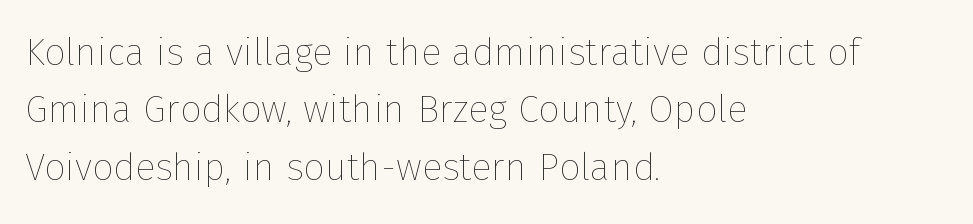
The image shows 38 px thin type, upright; set left-aligned, normal line spacing (1.51x), normal letter spacing, not underlined; low stroke contrast and a medium x-height.
